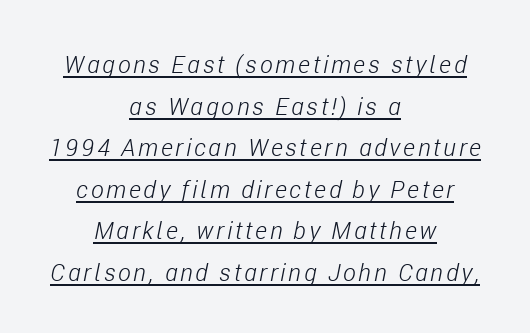
Q: Is the text bold? A: No.
Q: Is the text italic (slanted)? A: Yes, it leans right by about 11 degrees.
Q: Is the text underlined? A: Yes.
Q: How is the paragraph aligned? A: Centered.
